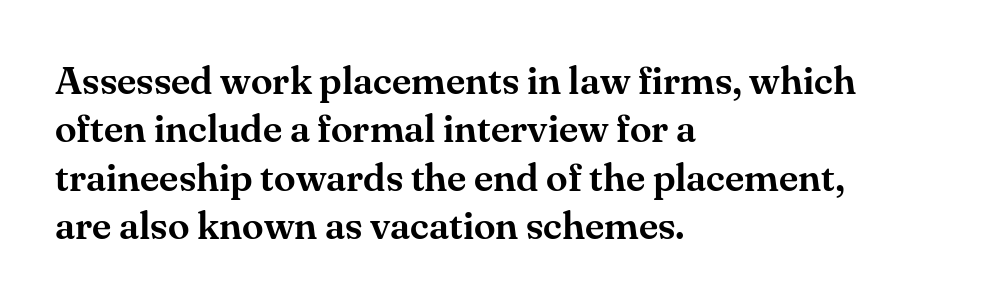
The image shows 39 px serif type, upright; set left-aligned, line spacing 1.24x, normal letter spacing, not underlined; medium stroke contrast and a small x-height.
